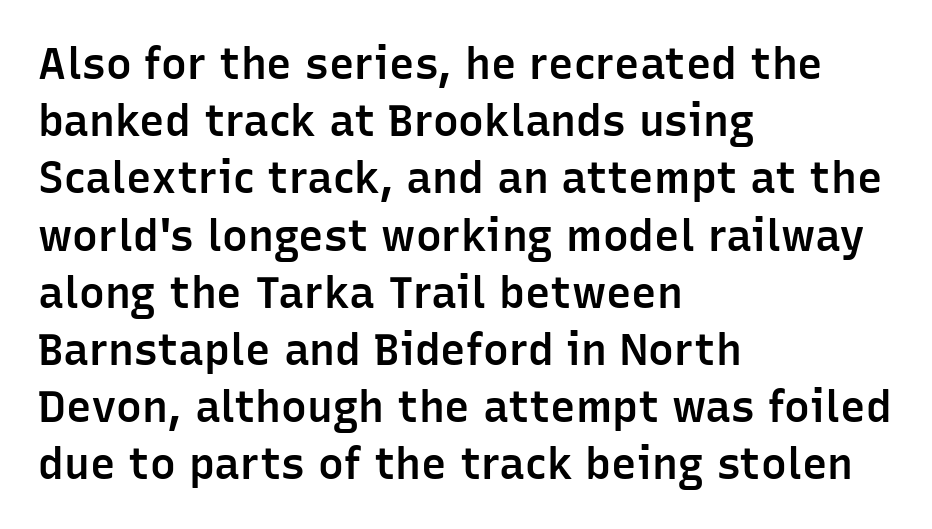
{"serif": "no", "italic": "no", "bold": "semi", "weight": "semibold", "width": "normal", "stroke_contrast": "low", "x_height": "medium", "monospaced": "no", "underline": "no", "align": "left", "line_spacing": "normal", "line_spacing_ratio": 1.33, "letter_spacing": "normal", "letter_spacing_em": 0.0, "glyph_px": 43}
